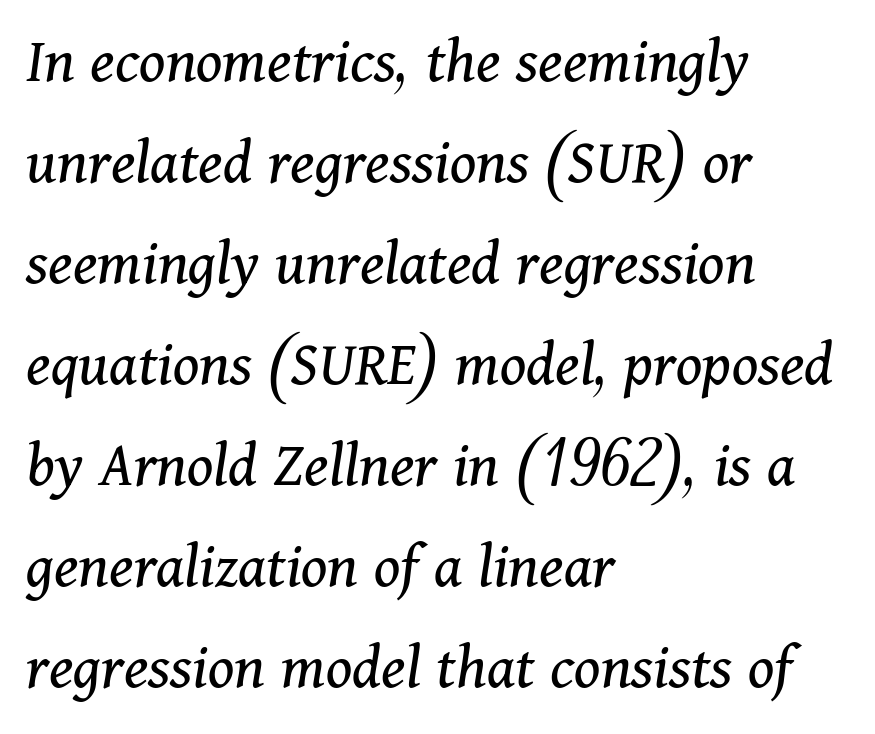
Q: Is the text bold? A: No.
Q: Is the text italic (slanted)? A: Yes, it leans right by about 11 degrees.
Q: Is the typeface a serif or a sans-serif typeface? A: Serif.
Q: Is the text underlined? A: No.
Q: How is the paragraph aligned? A: Left-aligned.
Q: Is the spacing between letters normal or unusually wide? A: Normal.
Q: Is the spacing between lines tight, normal or loose? A: Normal.
Q: Width (condensed, normal, or wide)? A: Normal.
Q: Stroke contrast? A: Medium.
Q: x-height? A: Medium.
Q: Monospaced? A: No.
